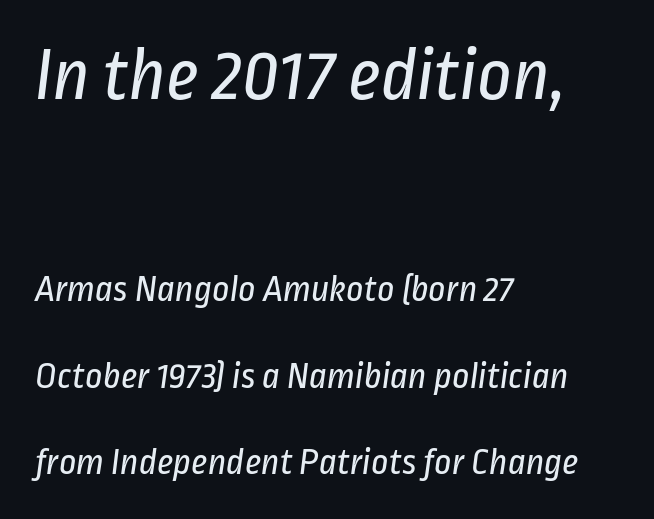
Q: Is the text bold? A: No.
Q: Is the typeface a serif or a sans-serif typeface? A: Sans-serif.
Q: Is the text underlined? A: No.
Q: How is the paragraph aligned? A: Left-aligned.
Q: Is the spacing between letters normal or unusually wide? A: Normal.
Q: Is the spacing between lines tight, normal or loose? A: Loose.
Q: Which block of text is set in a larger size, the first (top) or the second (bottom)? A: The first (top) one.
Q: Width (condensed, normal, or wide)? A: Condensed.
Q: Stroke contrast? A: Low.
Q: x-height? A: Medium.
Q: Monospaced? A: No.
